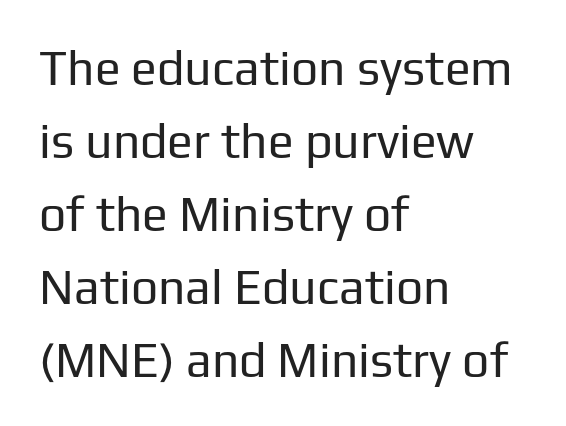
Q: Is the text bold? A: No.
Q: Is the text italic (slanted)? A: No, it is upright.
Q: Is the typeface a serif or a sans-serif typeface? A: Sans-serif.
Q: Is the text underlined? A: No.
Q: How is the paragraph aligned? A: Left-aligned.
Q: Is the spacing between letters normal or unusually wide? A: Normal.
Q: Is the spacing between lines tight, normal or loose? A: Normal.
Q: Width (condensed, normal, or wide)? A: Normal.
Q: Stroke contrast? A: Low.
Q: x-height? A: Medium.
Q: Monospaced? A: No.
